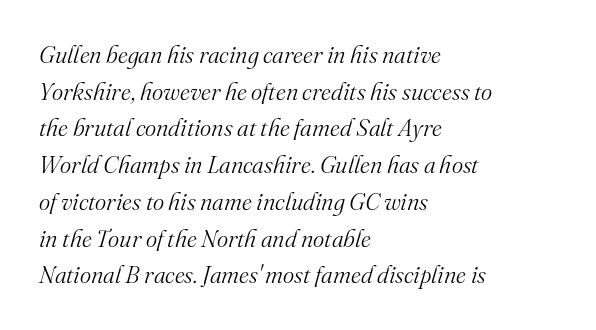
Q: Is the text bold? A: No.
Q: Is the text italic (slanted)? A: Yes, it leans right by about 16 degrees.
Q: Is the text underlined? A: No.
Q: How is the paragraph aligned? A: Left-aligned.
Q: Is the spacing between letters normal or unusually wide? A: Normal.
Q: Is the spacing between lines tight, normal or loose? A: Normal.
